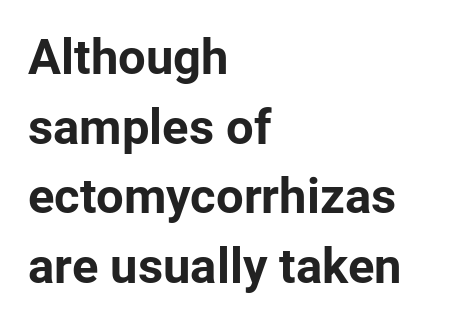
How would I describe the line gaps? Plain and ordinary. This sample uses an upright cut, with every glyph sitting square on the baseline. These lines are rendered in a variable-pitch font. One-word summary of the alignment: left.
